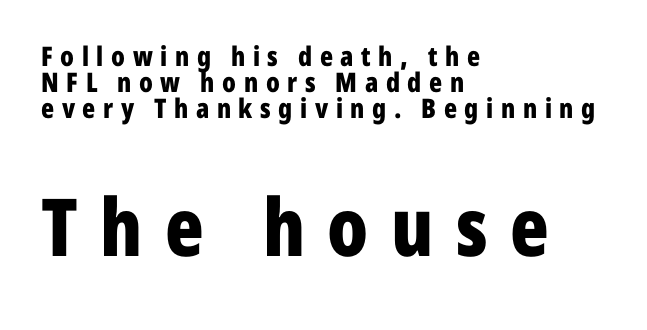
Q: Is the text bold? A: Yes.
Q: Is the text italic (slanted)? A: No, it is upright.
Q: Is the typeface a serif or a sans-serif typeface? A: Sans-serif.
Q: Is the text underlined? A: No.
Q: How is the paragraph aligned? A: Left-aligned.
Q: Is the spacing between letters normal or unusually wide? A: Unusually wide.
Q: Is the spacing between lines tight, normal or loose? A: Tight.
Q: Which block of text is set in a larger size, the first (top) or the second (bottom)? A: The second (bottom) one.
Q: Width (condensed, normal, or wide)? A: Condensed.
Q: Stroke contrast? A: Low.
Q: x-height? A: Medium.
Q: Monospaced? A: No.
